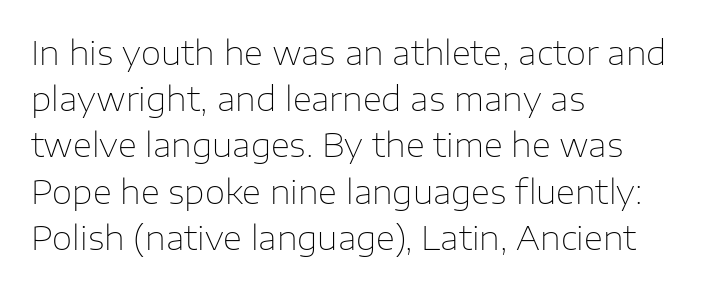
Q: Is the text bold? A: No.
Q: Is the text italic (slanted)? A: No, it is upright.
Q: Is the typeface a serif or a sans-serif typeface? A: Sans-serif.
Q: Is the text underlined? A: No.
Q: How is the paragraph aligned? A: Left-aligned.
Q: Is the spacing between letters normal or unusually wide? A: Normal.
Q: Is the spacing between lines tight, normal or loose? A: Normal.
Q: Width (condensed, normal, or wide)? A: Normal.
Q: Stroke contrast? A: Low.
Q: x-height? A: Medium.
Q: Monospaced? A: No.
